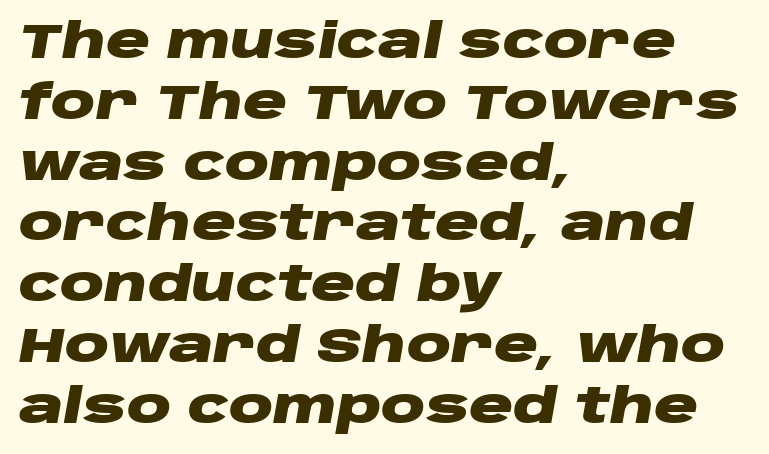
Posture: slanted. Casual observation: everything's shoved over to the left. Bare-footed words on every line. How are the letters spaced? Ordinarily, with no added tracking.
